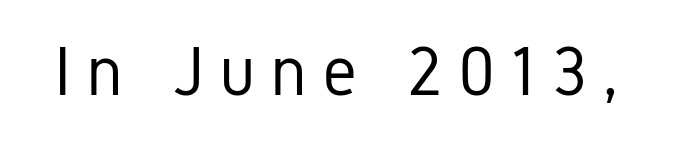
Stem width sits at or under what a default text font uses. Glyph-to-glyph distance is far greater than everyday printed text. These lines are rendered in a variable-pitch font. Decoration check: the copy has no underline. Nothing sits at the stroke ends, so this counts as sans-serif. Upright lettering throughout.
